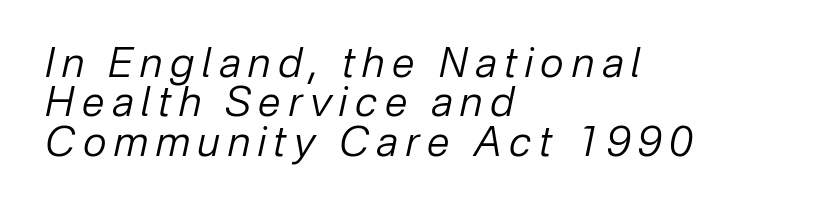
{"italic": "yes", "lean": "right", "slant_degrees": 12, "bold": "no", "weight": "regular", "width": "normal", "stroke_contrast": "low", "x_height": "medium", "monospaced": "no", "underline": "no", "align": "left", "line_spacing": "tight", "line_spacing_ratio": 0.96, "glyph_px": 41}
